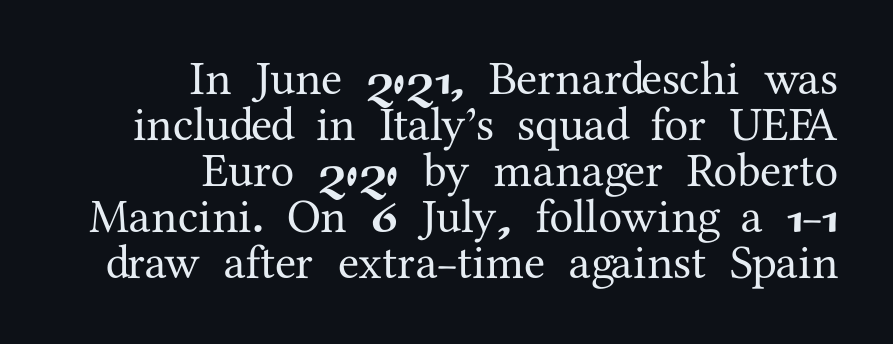
The image shows 48 px serif type, upright; set right-aligned, tight line spacing (0.96x), normal letter spacing, not underlined; medium stroke contrast and a medium x-height.
